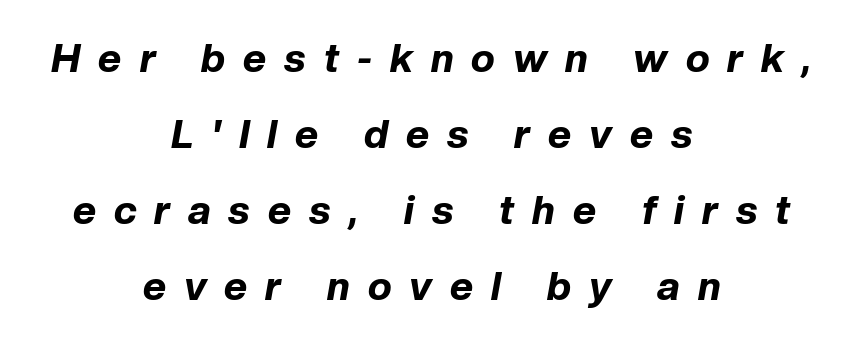
Observe the lean: these are italic letterforms. The rendering uses a bold face; every stroke is thick and dark. Horizontal alignment here is central, giving a formal, balanced look. Observe the wide spacing: letters keep a clear distance from each other. A great deal of white space separates one row of letters from the next.
